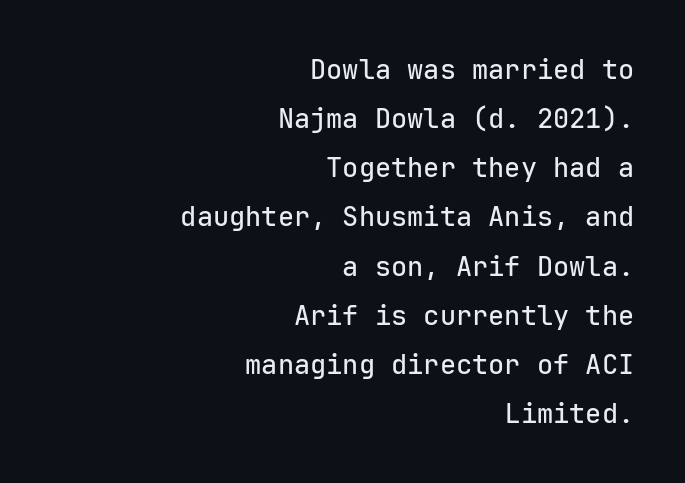
Posture: upright roman. Standard letterfit; no display-style spreading of the glyphs. Leftover space on each line is placed entirely before the opening word. Nobody drew a line under any word here.
